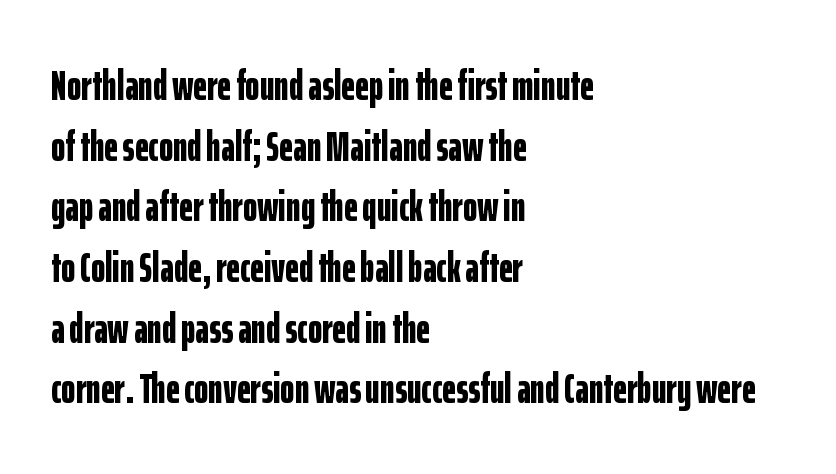
The axis of the letterforms is exactly vertical. Does extra space separate the letters? No, they use regular spacing. Pretty heavy lettering here — definitely bold. Alignment: flush left. Notice how descenders clear the ascenders below comfortably — that's standard leading. The words here are not underlined.
